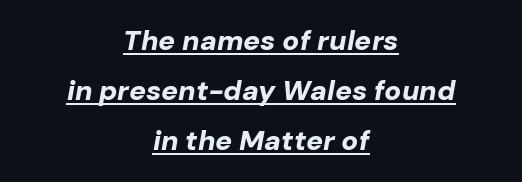
Strong, thick strokes mark this as bold type. The axis of the letterforms is tilted away from vertical. The lines in this sample share a center point and differ in where they start and stop. Every word sits above its own underline. Tracking value appears to be zero — textbook default spacing. Spacing verdict: proportional, widths tailored to each character.
